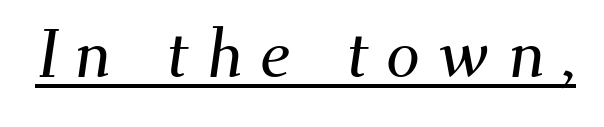
Q: Is the typeface a serif or a sans-serif typeface? A: Serif.
Q: Is the text underlined? A: Yes.
Q: Is the spacing between letters normal or unusually wide? A: Unusually wide.
Q: Width (condensed, normal, or wide)? A: Normal.
Q: Stroke contrast? A: Medium.
Q: x-height? A: Small.
Q: Monospaced? A: No.
